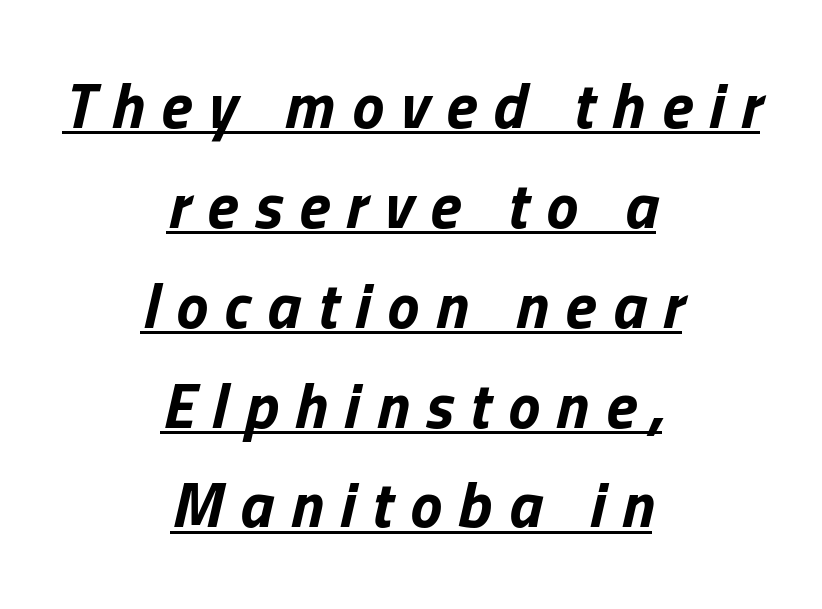
The image shows 64 px bold type, italic (leaning right); set centered, normal line spacing (1.56x), unusually wide letter spacing (+0.26 em), underlined; low stroke contrast and a medium x-height.
